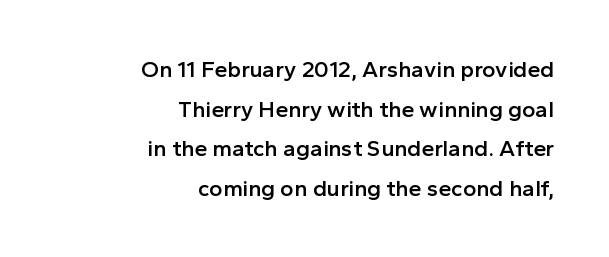
{"italic": "no", "bold": "semi", "underline": "no", "align": "right", "line_spacing_ratio": 1.72, "letter_spacing": "normal", "letter_spacing_em": 0.0, "glyph_px": 23}
